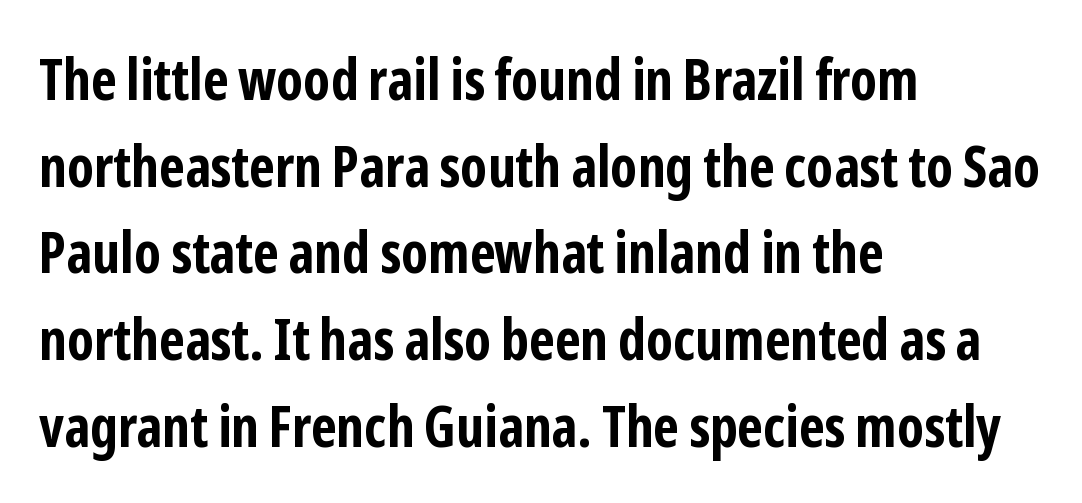
This sample uses an upright cut, with every glyph sitting square on the baseline. Thick stems and heavy bowls — unmistakably bold. The face used here is proportionally spaced, like ordinary book or web type. The passage shown is typeset with a sans-serif family. Each row of text sits above clean, open space.
